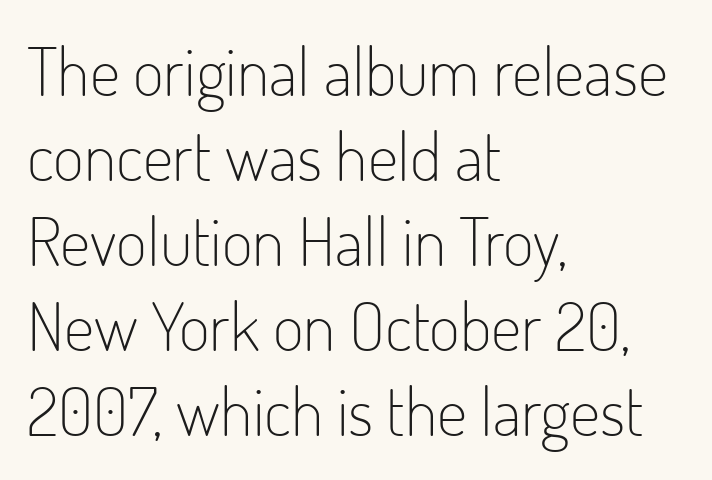
Is this a sans? Yes — the strokes have no serifs. Character widths vary here, with narrow letters taking less room than wide ones. Casual observation: everything's shoved over to the left. Is there any slant? The stems are plumb. A bare baseline throughout the passage.
